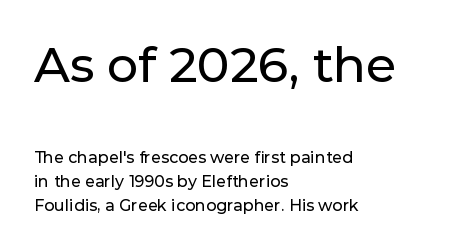
A student would call this left alignment; a typographer would say flush left, rag right. Interline gaps are of average width in this sample. Spacing verdict: proportional, widths tailored to each character. The first block has been scaled up relative to the second. Grotesque or geometric, the face here clearly has no serifs. Designer's note — italics off, roman on.
